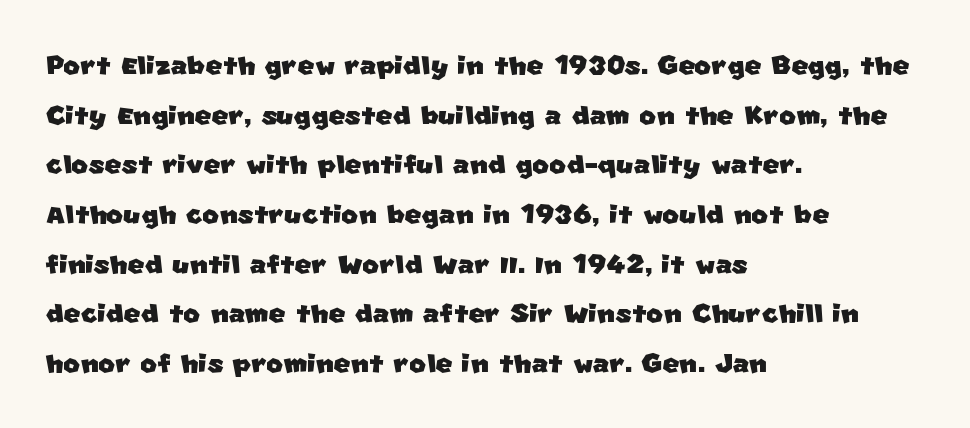
The image shows 36 px sans-serif type; set left-aligned, normal line spacing (1.38x), normal letter spacing, not underlined; low stroke contrast and a large x-height.
